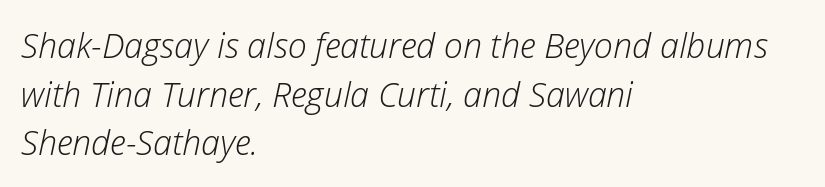
The image shows 34 px light type, italic (leaning right); set left-aligned, normal line spacing (1.43x), normal letter spacing, not underlined; low stroke contrast and a medium x-height.
